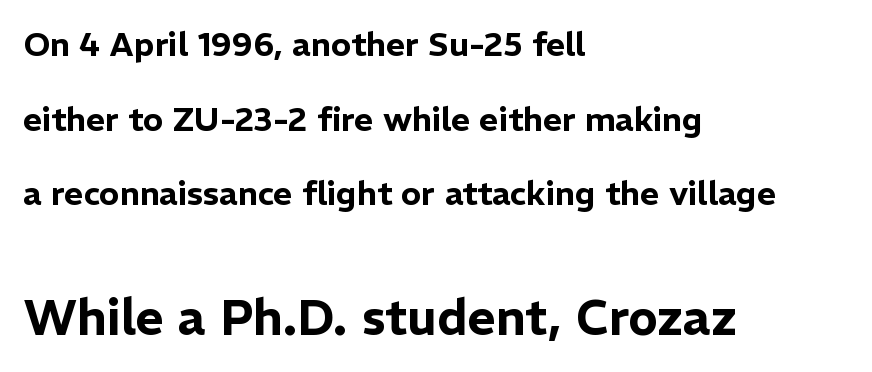
Character widths vary here, with narrow letters taking less room than wide ones. Characters follow at the spacing the type designer built in. Reading top to bottom, the characters get bigger at the block break. The block of text is sparse from top to bottom, with ample space between rows. Decoration check: the copy has no underline. Font category for this specimen: sans-serif.
